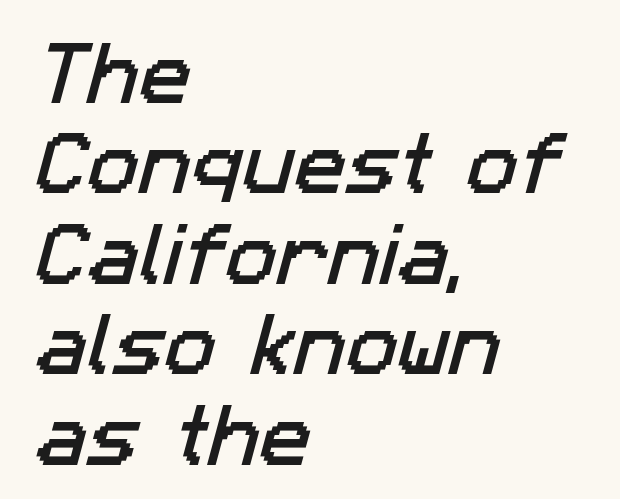
{"serif": "no", "width": "normal", "stroke_contrast": "low", "x_height": "medium", "monospaced": "no", "underline": "no", "align": "left", "line_spacing": "normal", "line_spacing_ratio": 1.31, "letter_spacing": "normal", "letter_spacing_em": 0.0, "glyph_px": 69}
